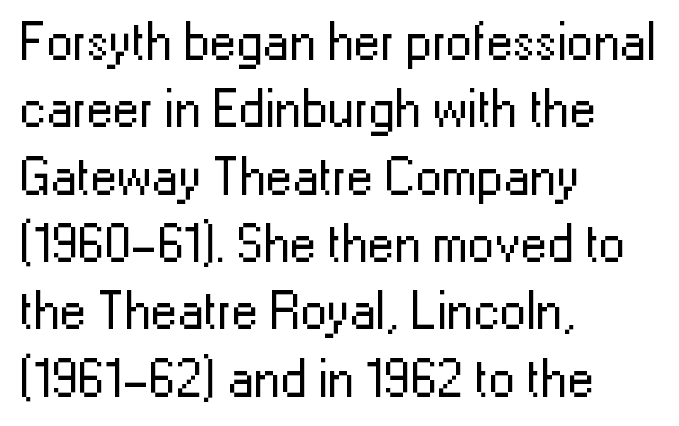
The image shows 53 px regular-weight sans-serif type, upright; set left-aligned, normal line spacing (1.27x), normal letter spacing, not underlined; low stroke contrast and a medium x-height.
